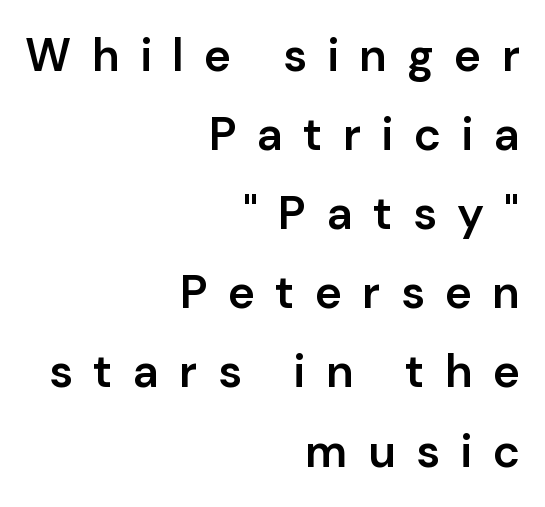
The passage shown has open, widely tracked lettering throughout. This sample has the flowing, uneven cadence of proportional lettering. Does the type have serifs? No, each stem ends abruptly. Line endings align vertically; line beginnings do not.
